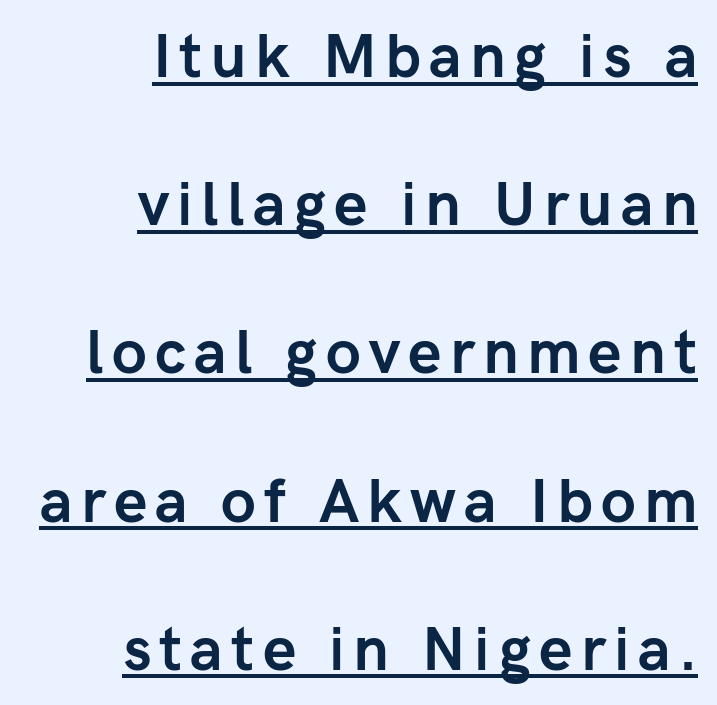
Q: Is the text bold? A: Yes.
Q: Is the text italic (slanted)? A: No, it is upright.
Q: Is the typeface a serif or a sans-serif typeface? A: Sans-serif.
Q: Is the text underlined? A: Yes.
Q: How is the paragraph aligned? A: Right-aligned.
Q: Is the spacing between lines tight, normal or loose? A: Loose.
Q: Width (condensed, normal, or wide)? A: Normal.
Q: Stroke contrast? A: Low.
Q: x-height? A: Medium.
Q: Monospaced? A: No.
